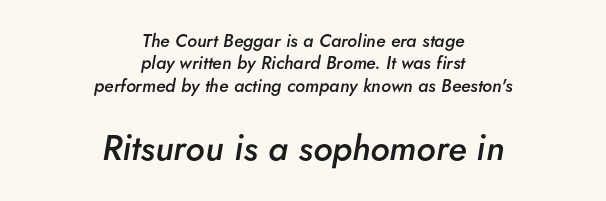
The image shows 35 px semibold type, italic (leaning right); set centered, line spacing 1.24x, normal letter spacing, not underlined; the second (bottom) block is 1.94x larger; low stroke contrast and a small x-height.
